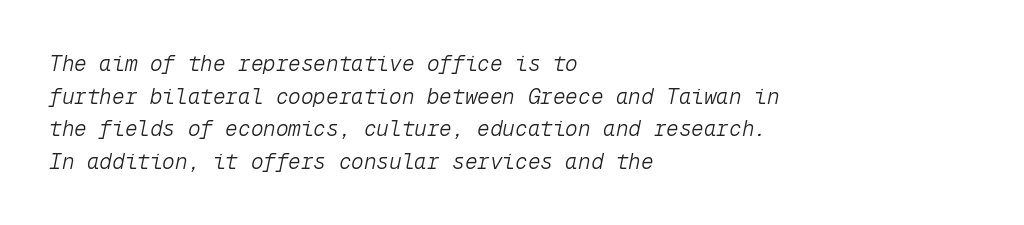
The horizontal fit of the characters is conventional and even. Every row of glyphs begins at an identical x-position on the left. You can tell it's italic because the verticals aren't actually vertical. Weight class: somewhere from thin through regular. The rows are spaced the way most documents space them.
